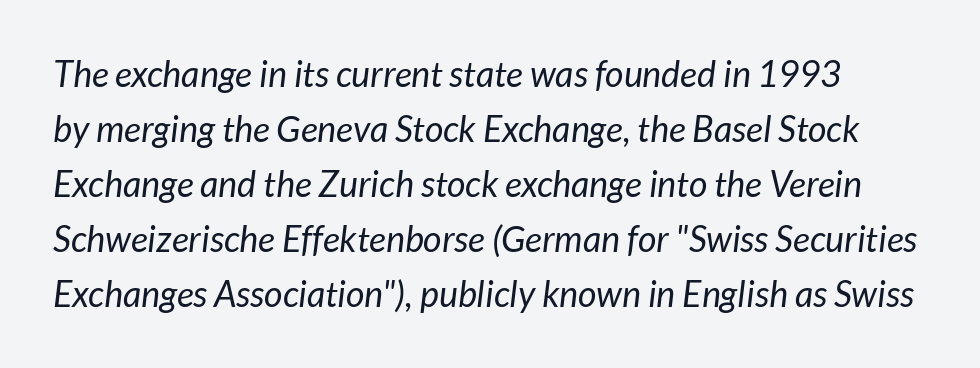
Here the designer chose a conventional face with non-uniform glyph widths. Letters rest on an invisible, unmarked baseline. Observe the absence of serifs on each vertical stroke in this sample. Vertically, the passage feels balanced, rows spaced as you'd expect. Inter-character spacing is left at the font's built-in metrics.
